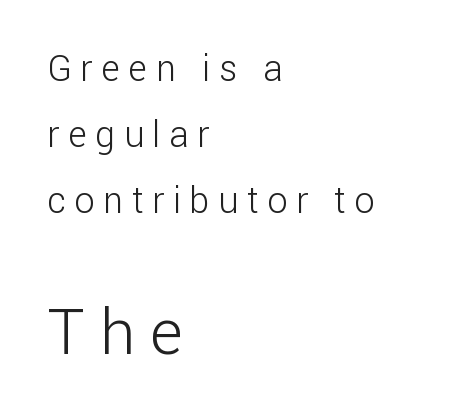
The image shows 63 px light sans-serif type, upright; set left-aligned, line spacing 1.83x, unusually wide letter spacing (+0.24 em), not underlined; the second (bottom) block is 1.75x larger; low stroke contrast and a medium x-height.
